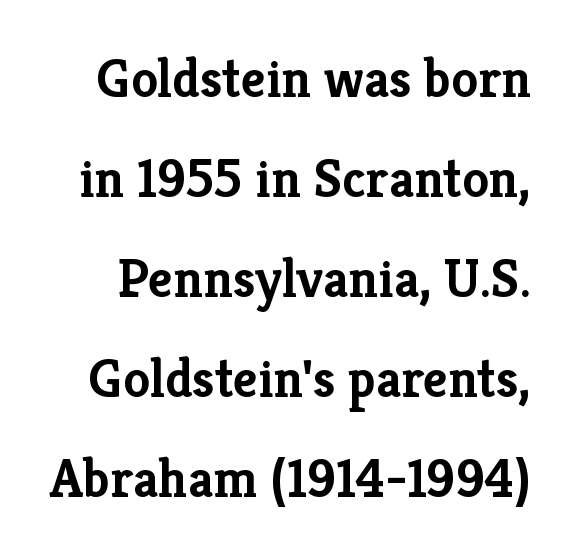
{"serif": "yes", "italic": "no", "bold": "yes", "weight": "semibold", "width": "normal", "stroke_contrast": "low", "x_height": "medium", "monospaced": "no", "underline": "no", "line_spacing_ratio": 1.85, "letter_spacing": "normal", "letter_spacing_em": 0.0, "glyph_px": 54}
